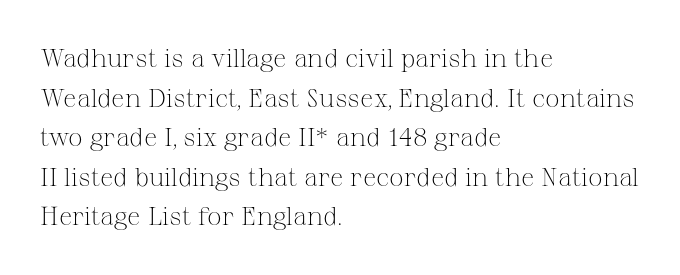
The image shows 26 px text type, upright; set left-aligned, normal line spacing (1.52x), normal letter spacing, not underlined.
